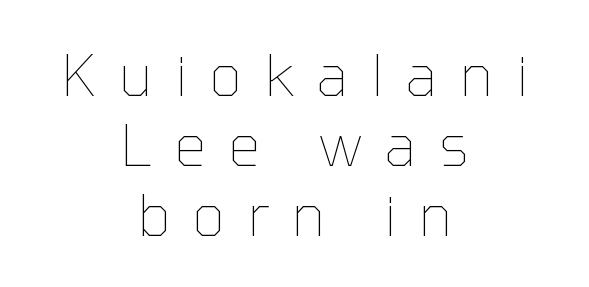
The image shows 58 px thin type, upright; set centered, line spacing 1.21x, unusually wide letter spacing (+0.38 em), not underlined; low stroke contrast and a medium x-height.
